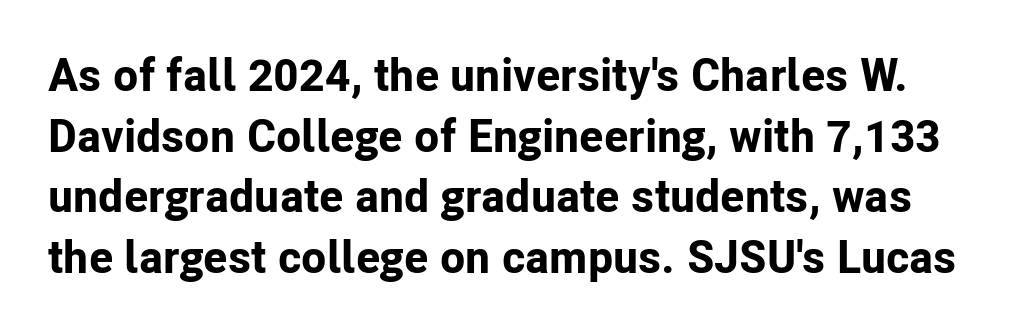
{"serif": "no", "italic": "no", "bold": "yes", "weight": "bold", "width": "normal", "stroke_contrast": "low", "x_height": "medium", "monospaced": "no", "underline": "no", "line_spacing": "normal", "line_spacing_ratio": 1.32, "letter_spacing": "normal", "letter_spacing_em": 0.0, "glyph_px": 46}
